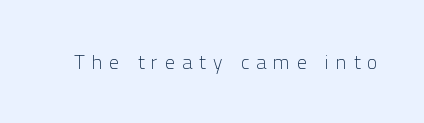
{"italic": "no", "bold": "no", "underline": "no", "letter_spacing": "wide", "letter_spacing_em": 0.35, "glyph_px": 20}
